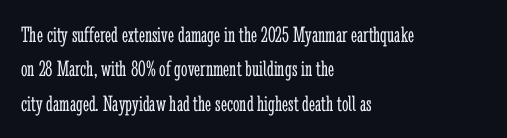
Q: Is the text bold? A: No.
Q: Is the text italic (slanted)? A: No, it is upright.
Q: Is the text underlined? A: No.
Q: How is the paragraph aligned? A: Left-aligned.
Q: Is the spacing between letters normal or unusually wide? A: Normal.
Q: Is the spacing between lines tight, normal or loose? A: Normal.
